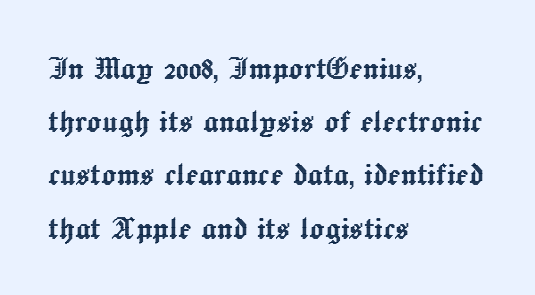
{"italic": "no", "width": "normal", "x_height": "medium", "monospaced": "no", "underline": "no", "align": "left", "line_spacing": "normal", "line_spacing_ratio": 1.4, "letter_spacing": "normal", "letter_spacing_em": 0.0, "glyph_px": 38}
